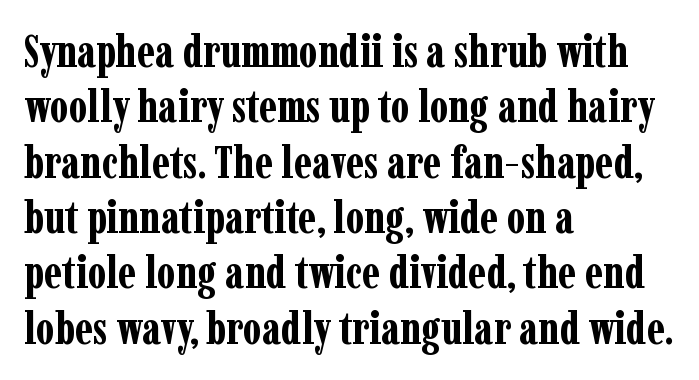
Q: Is the text bold? A: Yes.
Q: Is the text italic (slanted)? A: No, it is upright.
Q: Is the typeface a serif or a sans-serif typeface? A: Serif.
Q: Is the text underlined? A: No.
Q: How is the paragraph aligned? A: Left-aligned.
Q: Is the spacing between letters normal or unusually wide? A: Normal.
Q: Width (condensed, normal, or wide)? A: Condensed.
Q: Stroke contrast? A: Low.
Q: x-height? A: Medium.
Q: Monospaced? A: No.
